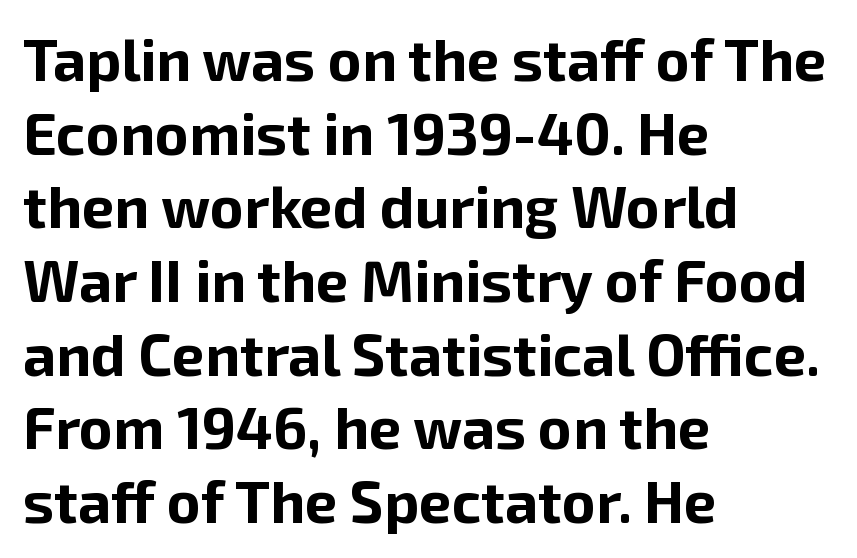
I'd call this a sans setting — the letters go barefoot. The face used here is proportionally spaced, like ordinary book or web type. Does the weight exceed regular? Yes, all the way to bold. The rendering anchors every line to the left-hand side. Students, observe: this is what conventionally led text looks like.
